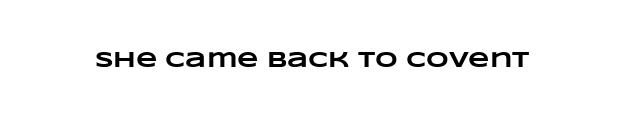
{"bold": "yes", "underline": "no", "letter_spacing": "normal", "letter_spacing_em": 0.0, "glyph_px": 22}
